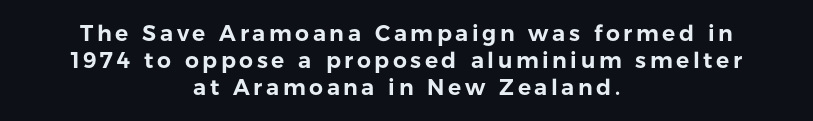
The image shows 22 px text type, upright; set centered, line spacing 1.23x, not underlined.
